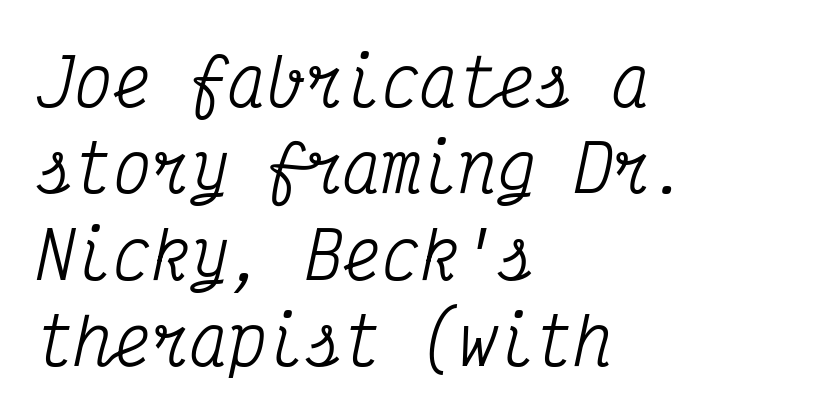
The image shows 64 px condensed serif type, italic (leaning right), monospaced; set left-aligned, normal line spacing (1.35x), normal letter spacing, not underlined; medium stroke contrast and a medium x-height.
